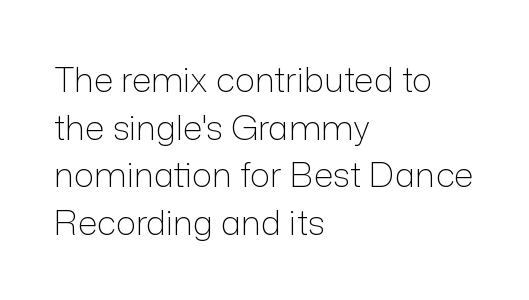
{"serif": "no", "italic": "no", "bold": "no", "weight": "light", "width": "normal", "stroke_contrast": "low", "x_height": "medium", "monospaced": "no", "underline": "no", "align": "left", "line_spacing": "normal", "line_spacing_ratio": 1.4, "letter_spacing": "normal", "letter_spacing_em": 0.0, "glyph_px": 34}
